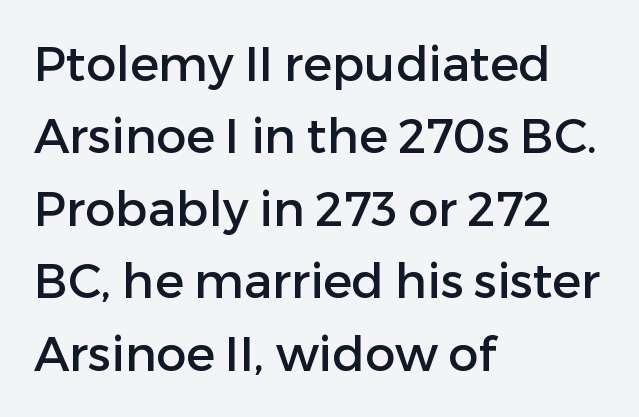
The image shows 48 px sans-serif type, upright; set left-aligned, normal line spacing (1.51x), normal letter spacing, not underlined; low stroke contrast and a medium x-height.
